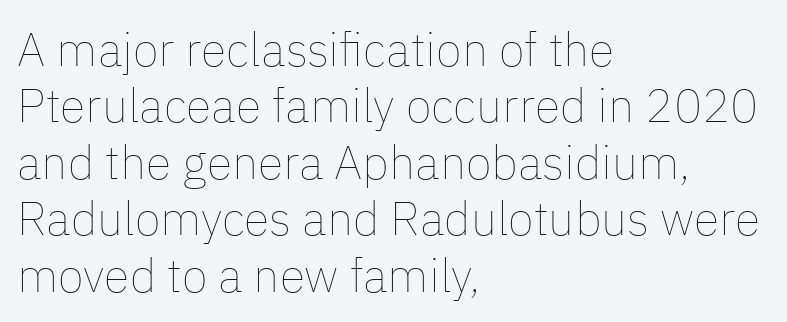
The image shows 47 px thin type, upright; set left-aligned, line spacing 1.2x, normal letter spacing, not underlined; low stroke contrast and a medium x-height.
